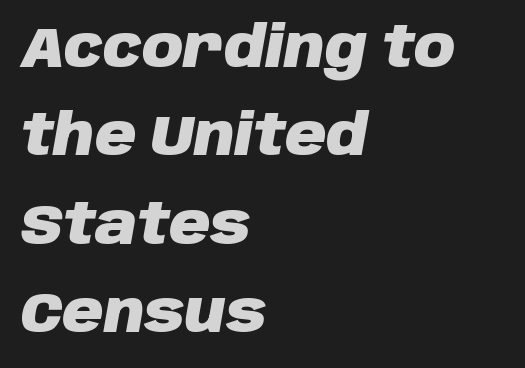
Lines of text with bare space underneath. Varying glyph widths throughout — classic text-font behaviour. Pretty heavy lettering here — definitely bold. The leading is moderate, giving the passage an even texture. Spacing between characters is what you'd get straight out of the box. Notice how the stems are inclined rather than vertical — that's the hallmark of italics.
